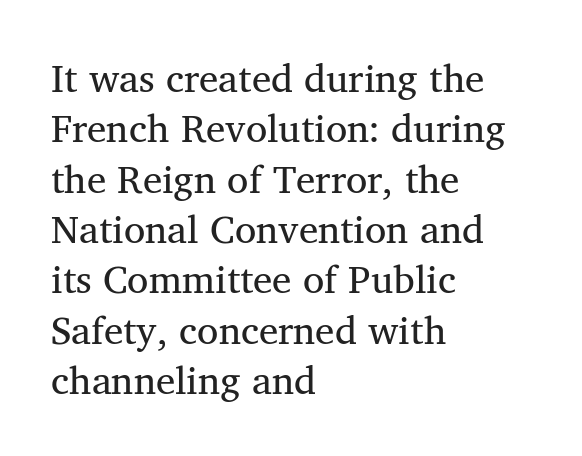
These lines are rendered in a variable-pitch font. The text block is weighted toward the left margin, trailing off unevenly rightward. Default kerning and tracking; the words read as compact shapes. The words here are not underlined. Heaviness? Minimal to ordinary, like unemphasized prose.
